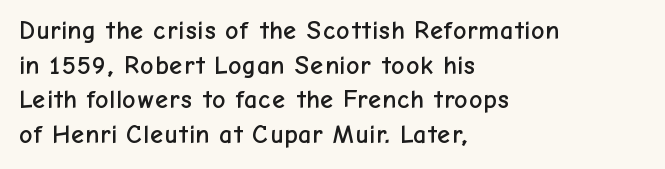
Reading down the block, your eye returns to a fixed left position each line. The line-height multiplier appears to be the usual default. Anything drawn beneath the words? Only blank space. Nope, not italic — everything's standing straight. No extra tracking has been applied to these lines.
